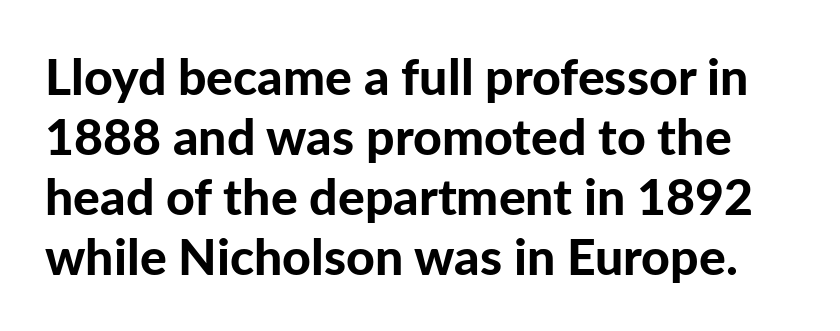
The passage shown is typed in a proportional face where columns would drift. These lines are composed in type without serifs. Type without underlining. Every stem runs plumb, perpendicular to the baseline. Look at the tracking — it's just the regular setting, nothing added.
